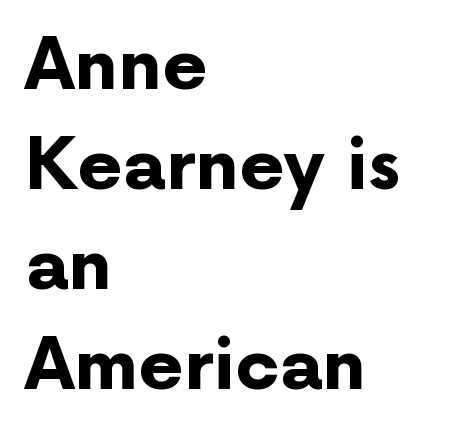
Letterform terminals end flat and unadorned throughout the passage. Unmarked baselines from the first word to the last. You could call the tracking neutral — neither tight nor loose. Upright lettering throughout.
